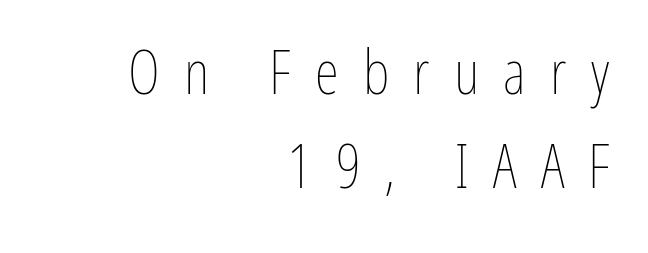
{"italic": "no", "bold": "no", "weight": "thin", "width": "condensed", "stroke_contrast": "low", "x_height": "medium", "monospaced": "no", "underline": "no", "align": "right", "line_spacing": "normal", "line_spacing_ratio": 1.52, "letter_spacing": "wide", "letter_spacing_em": 0.39, "glyph_px": 62}
